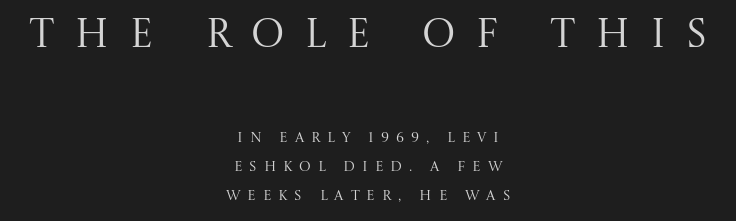
Q: Is the text bold? A: No.
Q: Is the text italic (slanted)? A: No, it is upright.
Q: Is the typeface a serif or a sans-serif typeface? A: Serif.
Q: Is the text underlined? A: No.
Q: How is the paragraph aligned? A: Centered.
Q: Is the spacing between letters normal or unusually wide? A: Unusually wide.
Q: Is the spacing between lines tight, normal or loose? A: Loose.
Q: Which block of text is set in a larger size, the first (top) or the second (bottom)? A: The first (top) one.
Q: Width (condensed, normal, or wide)? A: Normal.
Q: Stroke contrast? A: Medium.
Q: x-height? A: Large.
Q: Monospaced? A: No.
